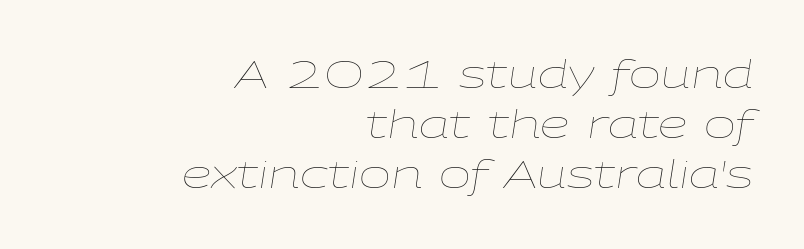
{"italic": "yes", "lean": "right", "slant_degrees": 9, "bold": "no", "weight": "thin", "width": "wide", "stroke_contrast": "low", "x_height": "medium", "monospaced": "no", "underline": "no", "align": "right", "line_spacing": "normal", "line_spacing_ratio": 1.32, "letter_spacing": "normal", "letter_spacing_em": 0.0, "glyph_px": 38}
